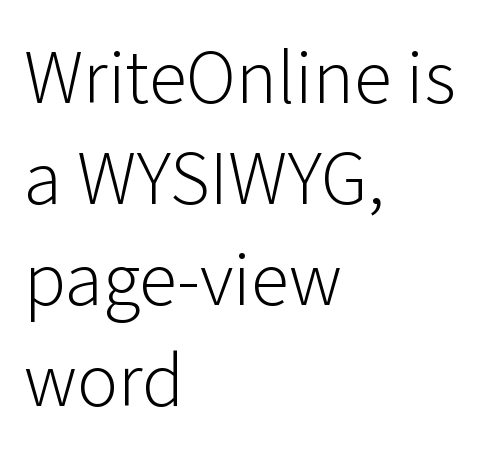
Q: Is the text bold? A: No.
Q: Is the text italic (slanted)? A: No, it is upright.
Q: Is the typeface a serif or a sans-serif typeface? A: Sans-serif.
Q: Is the text underlined? A: No.
Q: How is the paragraph aligned? A: Left-aligned.
Q: Is the spacing between letters normal or unusually wide? A: Normal.
Q: Is the spacing between lines tight, normal or loose? A: Normal.
Q: Width (condensed, normal, or wide)? A: Normal.
Q: Stroke contrast? A: Low.
Q: x-height? A: Medium.
Q: Monospaced? A: No.
